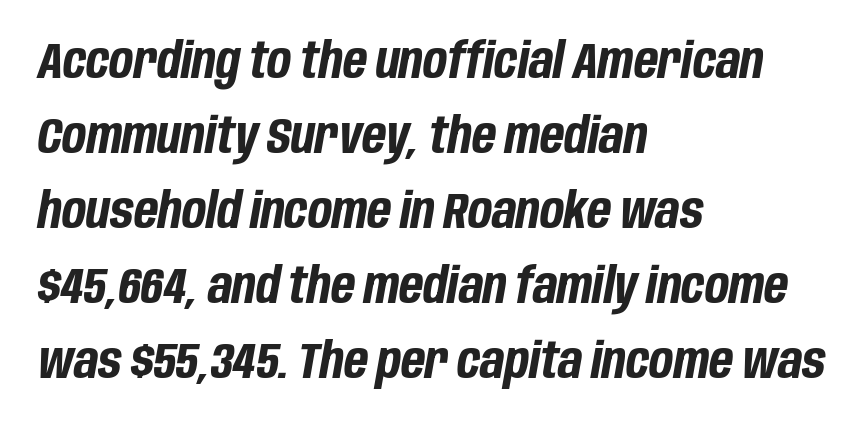
{"italic": "yes", "lean": "right", "slant_degrees": 10, "bold": "yes", "weight": "bold", "width": "condensed", "stroke_contrast": "low", "x_height": "large", "monospaced": "no", "underline": "no", "align": "left", "line_spacing": "normal", "line_spacing_ratio": 1.5, "letter_spacing": "normal", "letter_spacing_em": 0.0, "glyph_px": 50}
